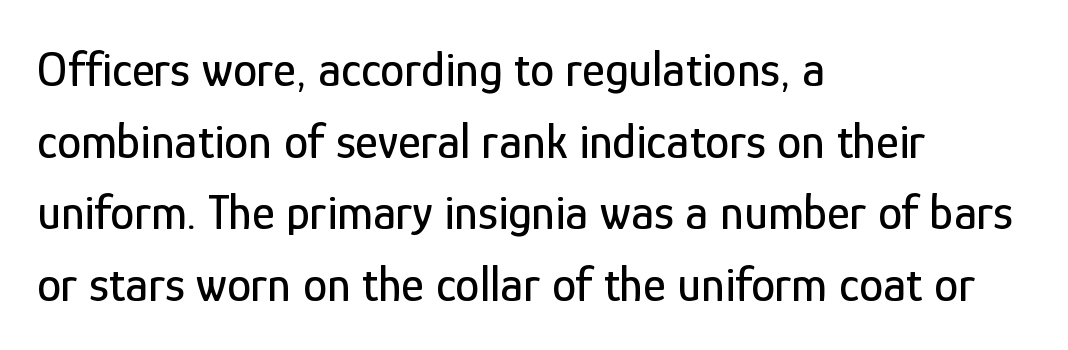
The image shows 49 px condensed sans-serif type, upright; set left-aligned, normal line spacing (1.46x), normal letter spacing, not underlined; low stroke contrast and a medium x-height.
